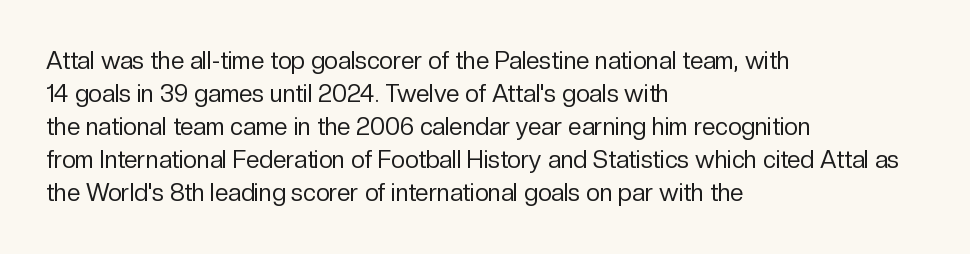
The image shows 24 px text type, upright; set left-aligned, normal line spacing (1.38x), normal letter spacing, not underlined.
